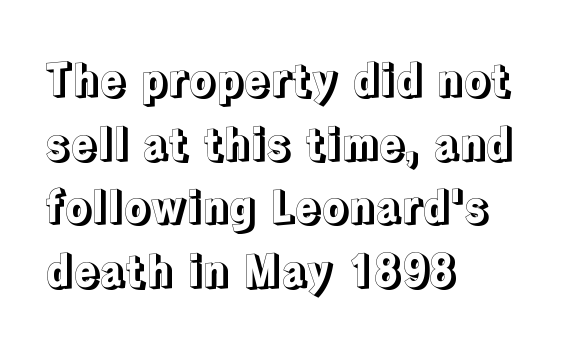
Tracking value appears to be zero — textbook default spacing. Ordinary non-slanted type is in use. The words here are not underlined. Leading matches the norm, producing a regular column. Visually the block forms a straight wall on the left and a jagged coastline on the right. Think of a printed novel: that variable character pitch is what you see here.
